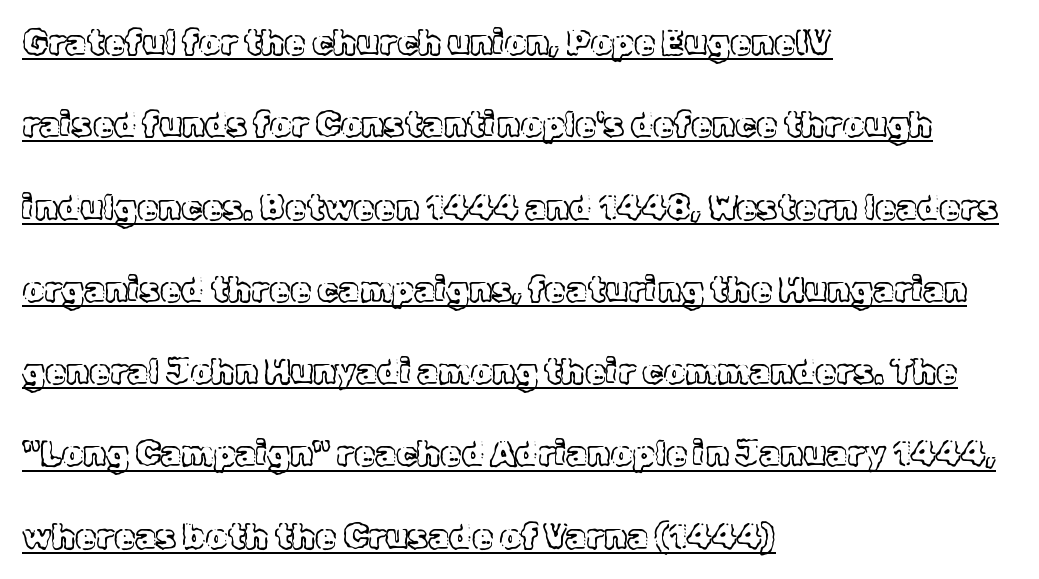
The image shows 34 px text type, upright; set left-aligned, loose line spacing (2.42x), normal letter spacing, underlined; a medium x-height.
